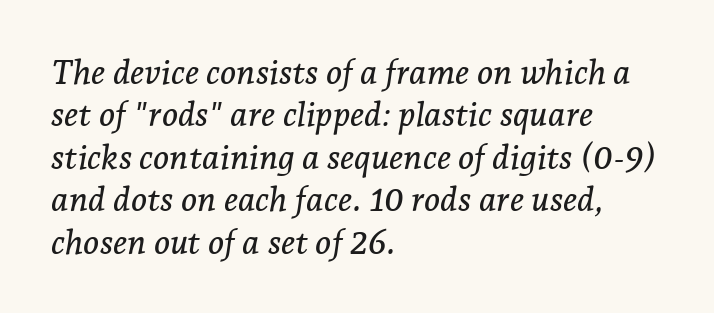
Notice how the passage keeps a crisp vertical edge on the left only. Quick note: italic. Vertically, the passage feels balanced, rows spaced as you'd expect. Glance below the letters and you will spot only blank space. Font category for this specimen: serif. Think of a printed novel: that variable character pitch is what you see here.
